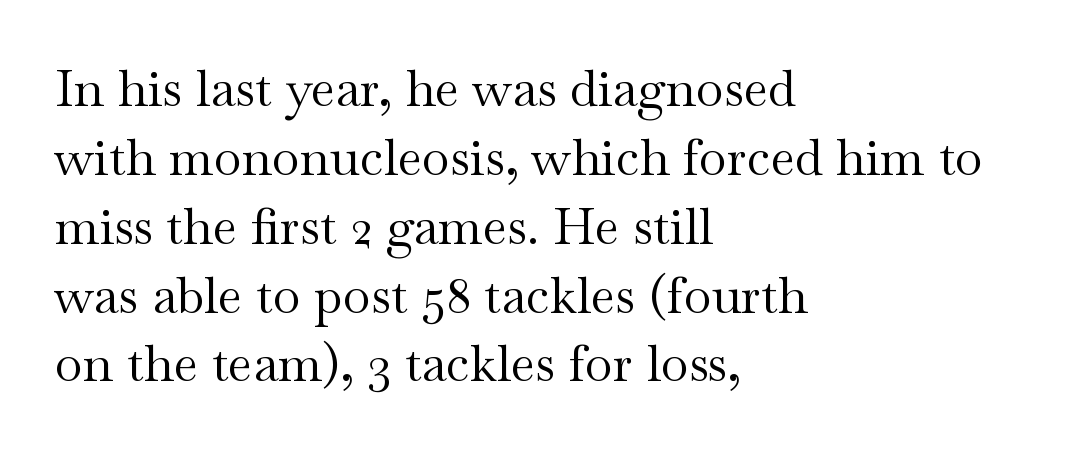
The image shows 51 px regular-weight, wide serif type, upright; set left-aligned, normal line spacing (1.35x), normal letter spacing, not underlined; medium stroke contrast and a small x-height.
